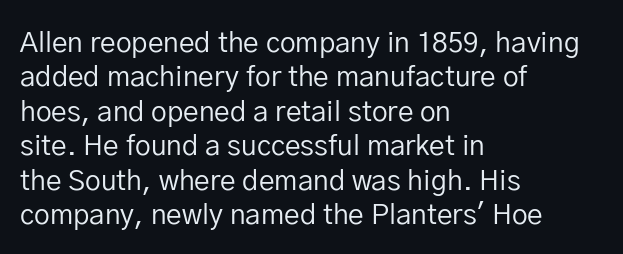
The line texture is even and compact thanks to regular tracking. Is the type heavy? It reads as light-to-regular instead. The typography opts for an upright posture over an oblique one. The foot of each line stays bare and open. The lines are quadded left. Think of a printed novel: that variable character pitch is what you see here.
